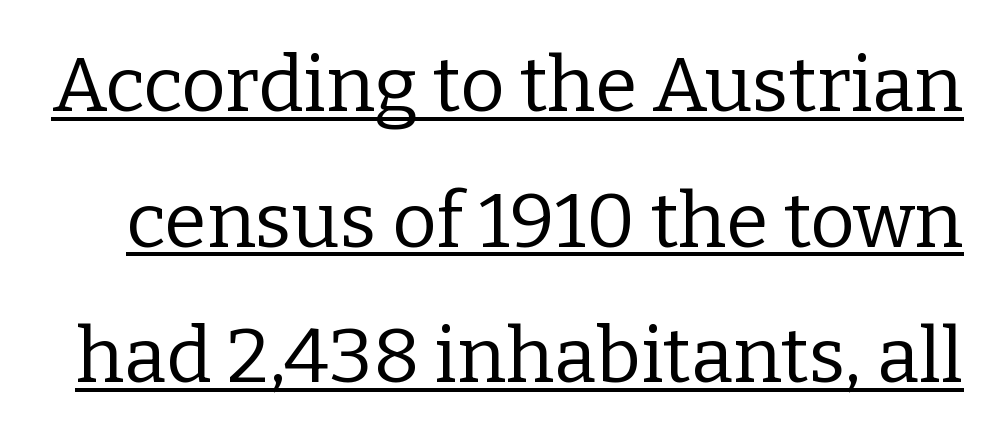
Ascenders rise straight up at ninety degrees. Are there feet on the stems? There are — it's a serif. Tracking value appears to be zero — textbook default spacing. You could not count columns in this text — the font is proportionally spaced. The passage shown is not bold in any degree.
